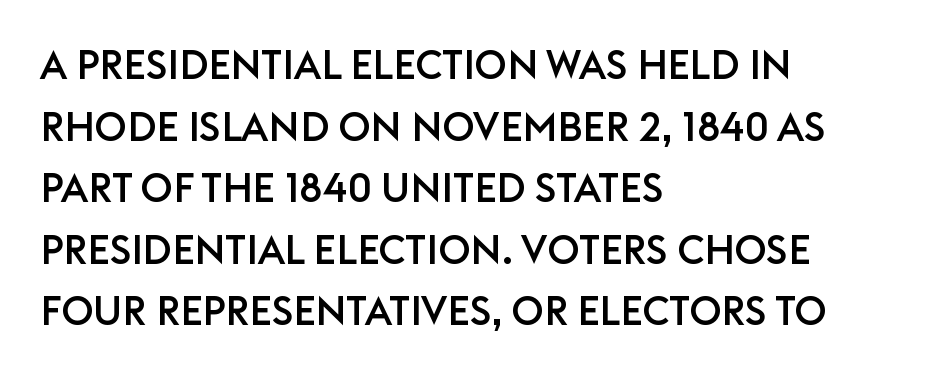
{"serif": "no", "italic": "no", "width": "normal", "stroke_contrast": "low", "x_height": "large", "monospaced": "no", "underline": "no", "align": "left", "line_spacing": "normal", "line_spacing_ratio": 1.54, "letter_spacing": "normal", "letter_spacing_em": 0.0, "glyph_px": 40}
